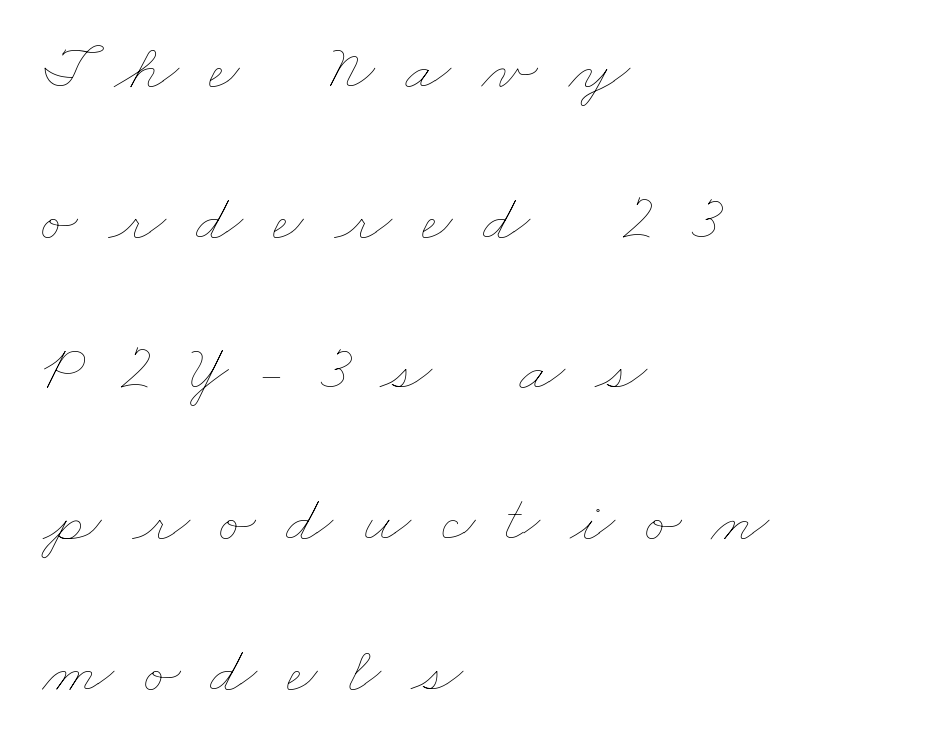
{"bold": "no", "weight": "thin", "width": "wide", "stroke_contrast": "low", "x_height": "small", "monospaced": "no", "underline": "no", "align": "left", "line_spacing": "loose", "line_spacing_ratio": 2.25, "letter_spacing": "wide", "letter_spacing_em": 0.45, "glyph_px": 67}
